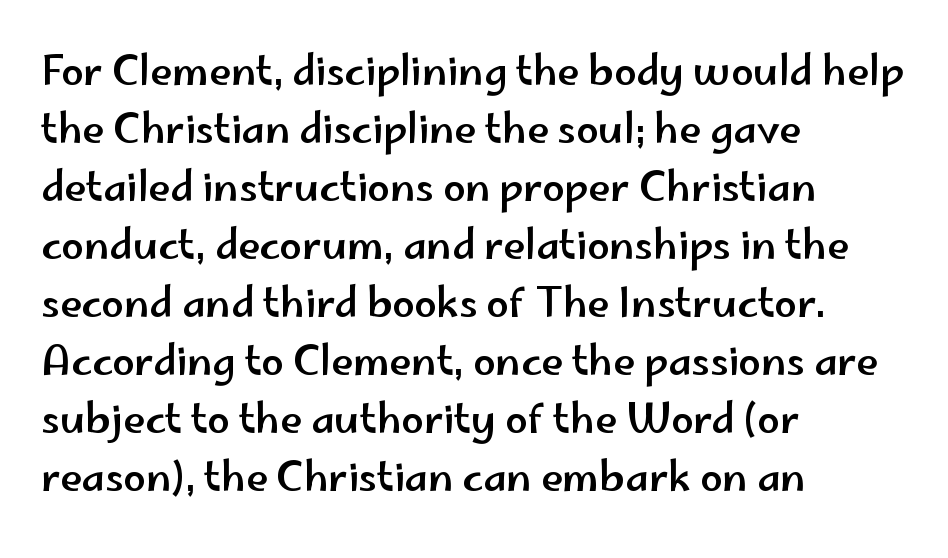
{"serif": "no", "italic": "no", "width": "wide", "stroke_contrast": "low", "x_height": "small", "monospaced": "no", "underline": "no", "align": "left", "line_spacing": "normal", "line_spacing_ratio": 1.45, "letter_spacing": "normal", "letter_spacing_em": 0.0, "glyph_px": 40}
